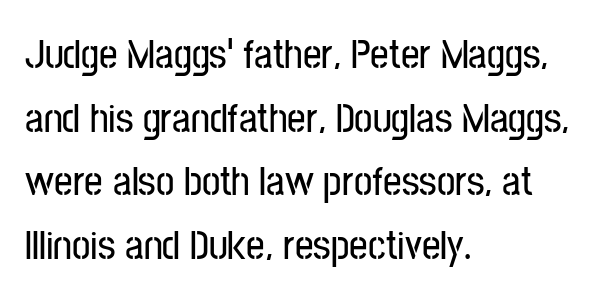
{"serif": "no", "italic": "no", "width": "condensed", "stroke_contrast": "low", "x_height": "medium", "monospaced": "no", "underline": "no", "align": "left", "line_spacing": "normal", "line_spacing_ratio": 1.55, "letter_spacing": "normal", "letter_spacing_em": 0.0, "glyph_px": 41}
